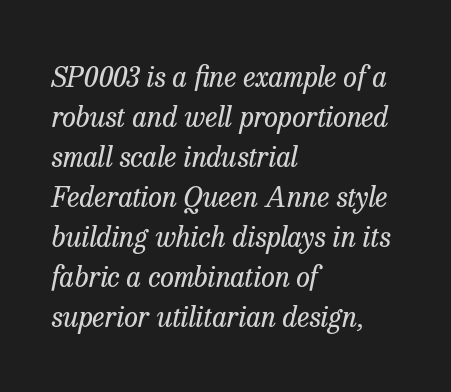
{"serif": "yes", "italic": "yes", "lean": "right", "slant_degrees": 13, "bold": "no", "weight": "regular", "width": "normal", "stroke_contrast": "low", "x_height": "medium", "monospaced": "no", "underline": "no", "align": "left", "line_spacing": "normal", "line_spacing_ratio": 1.43, "letter_spacing": "normal", "letter_spacing_em": 0.0, "glyph_px": 28}
